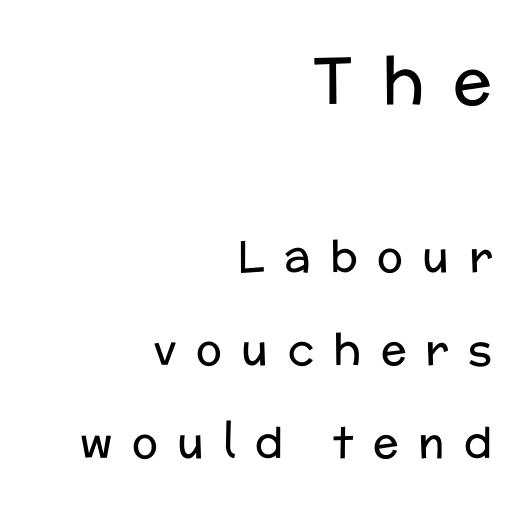
The image shows 65 px regular-weight sans-serif type, upright; set right-aligned, loose line spacing (2.16x), unusually wide letter spacing (+0.45 em), not underlined; the first (top) block is 1.51x larger; low stroke contrast and a medium x-height.
